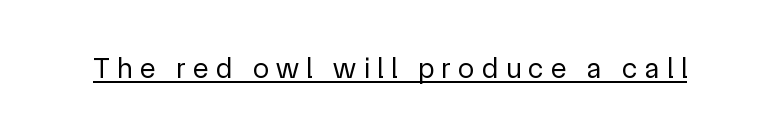
The image shows 29 px regular-weight sans-serif type, upright; set unusually wide letter spacing (+0.26 em), underlined; a medium x-height.
